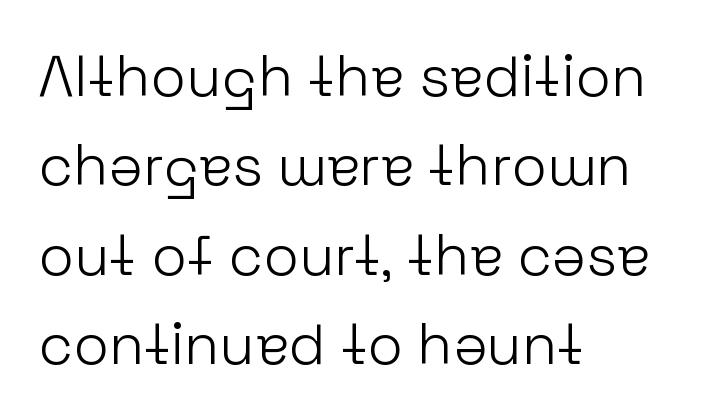
The image shows 58 px light sans-serif type, upright; set left-aligned, normal line spacing (1.54x), normal letter spacing, not underlined; low stroke contrast and a medium x-height.
